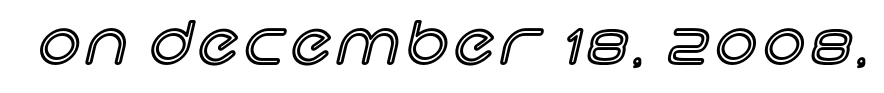
Q: Is the text italic (slanted)? A: Yes.
Q: Is the text underlined? A: No.
Q: Width (condensed, normal, or wide)? A: Normal.
Q: x-height? A: Large.
Q: Monospaced? A: No.
